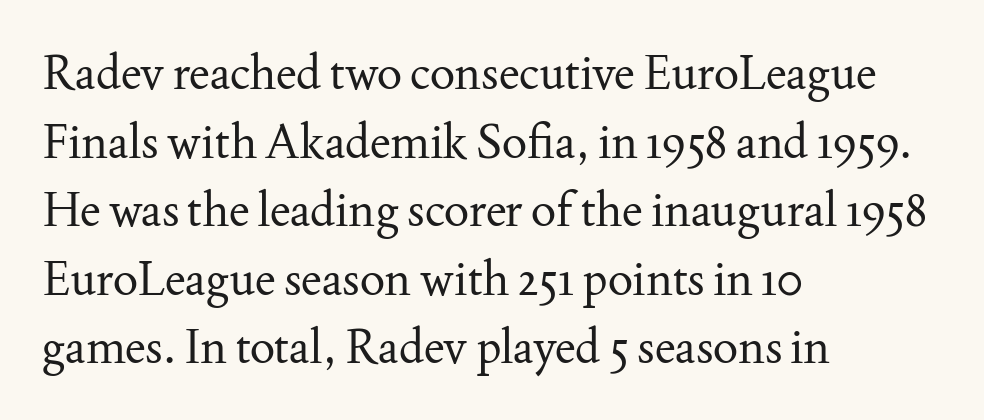
Weight: in the light-to-regular range. Horizontally, the lines are justified to the leading edge only. Regarding leading, the lines here are spaced in the standard way. Does extra space separate the letters? No, they use regular spacing. You can tell it's not italic because the verticals are truly vertical. Only glyphs here, with clear space below each row.
